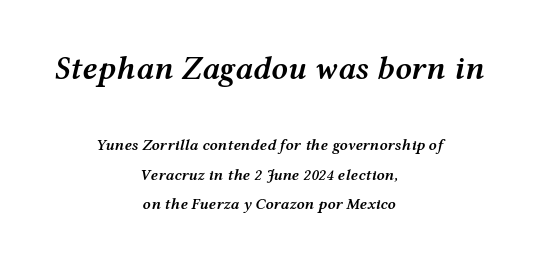
{"italic": "yes", "lean": "right", "slant_degrees": 12, "bold": "semi", "weight": "semibold", "width": "wide", "stroke_contrast": "medium", "x_height": "medium", "monospaced": "no", "underline": "no", "align": "center", "line_spacing_ratio": 1.82, "letter_spacing": "normal", "letter_spacing_em": 0.0, "larger_block": "first", "size_ratio": 2.06, "glyph_px": 33}
